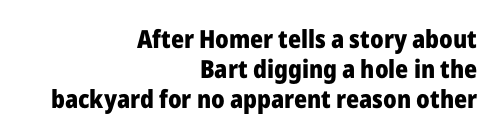
Letter spacing: default. Posture: vertical. The typesetter chose a ragged-left arrangement here. Underline: absent. Each glyph is drawn with heavy, bold strokes.
